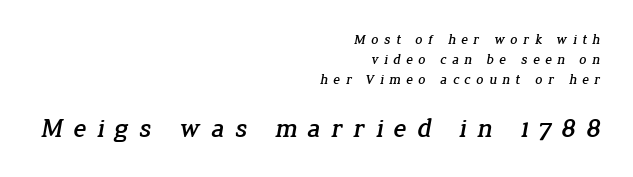
{"underline": "no", "align": "right", "line_spacing": "normal", "line_spacing_ratio": 1.44, "letter_spacing": "wide", "letter_spacing_em": 0.38, "larger_block": "second", "size_ratio": 1.93, "glyph_px": 27}
